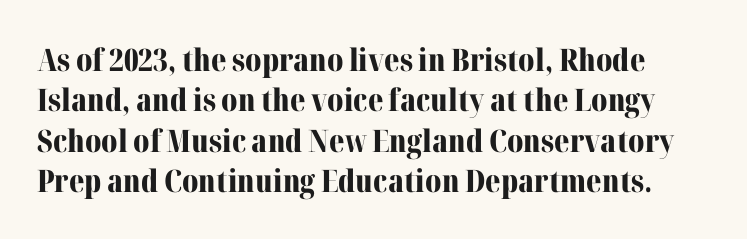
{"serif": "yes", "italic": "no", "bold": "yes", "weight": "bold", "width": "normal", "stroke_contrast": "medium", "x_height": "medium", "monospaced": "no", "underline": "no", "line_spacing": "normal", "line_spacing_ratio": 1.3, "letter_spacing": "normal", "letter_spacing_em": 0.0, "glyph_px": 31}
